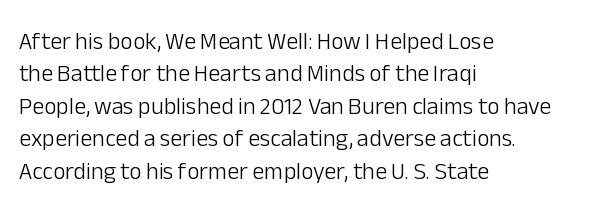
The image shows 24 px text type, upright; set left-aligned, normal line spacing (1.35x), normal letter spacing, not underlined.
